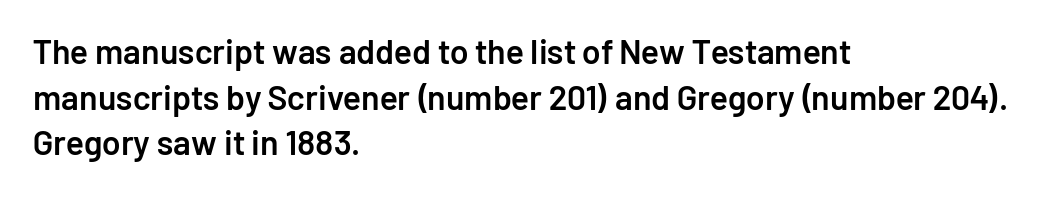
{"serif": "no", "italic": "no", "bold": "semi", "weight": "semibold", "width": "normal", "stroke_contrast": "low", "x_height": "medium", "monospaced": "no", "underline": "no", "align": "left", "line_spacing": "normal", "line_spacing_ratio": 1.34, "letter_spacing": "normal", "letter_spacing_em": 0.0, "glyph_px": 34}
